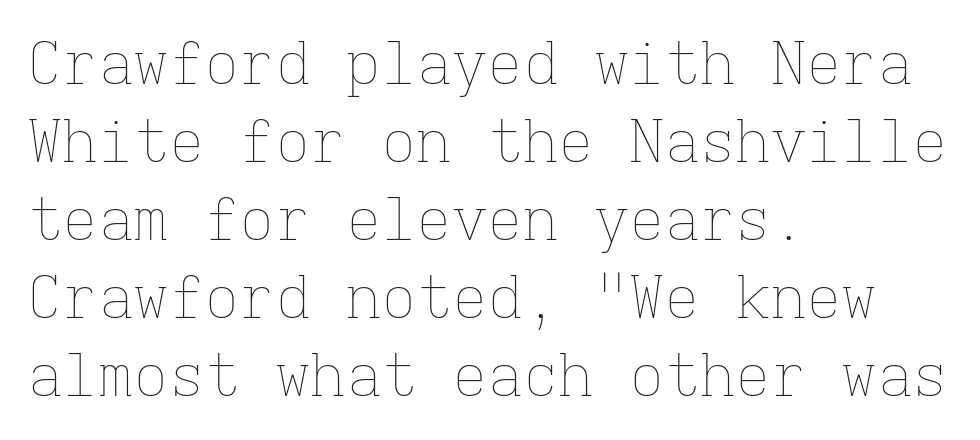
The image shows 59 px thin type, upright, monospaced; set left-aligned, normal line spacing (1.32x), normal letter spacing, not underlined; low stroke contrast and a medium x-height.
